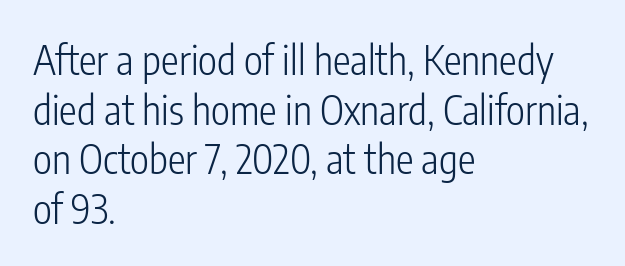
{"serif": "no", "italic": "no", "bold": "no", "weight": "light", "width": "condensed", "stroke_contrast": "low", "x_height": "medium", "monospaced": "no", "underline": "no", "align": "left", "line_spacing_ratio": 1.24, "letter_spacing": "normal", "letter_spacing_em": 0.0, "glyph_px": 40}
